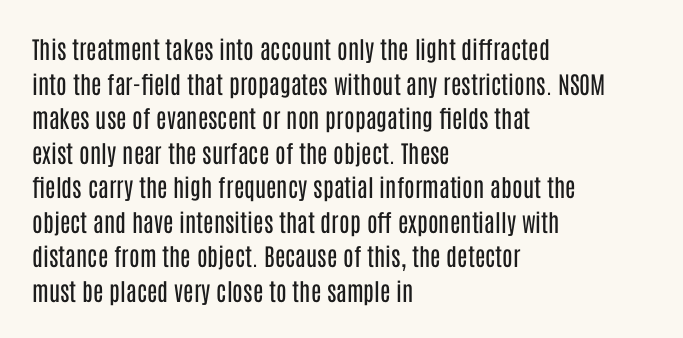
The image shows 24 px text type, upright; set left-aligned, normal line spacing (1.44x), normal letter spacing, not underlined.
